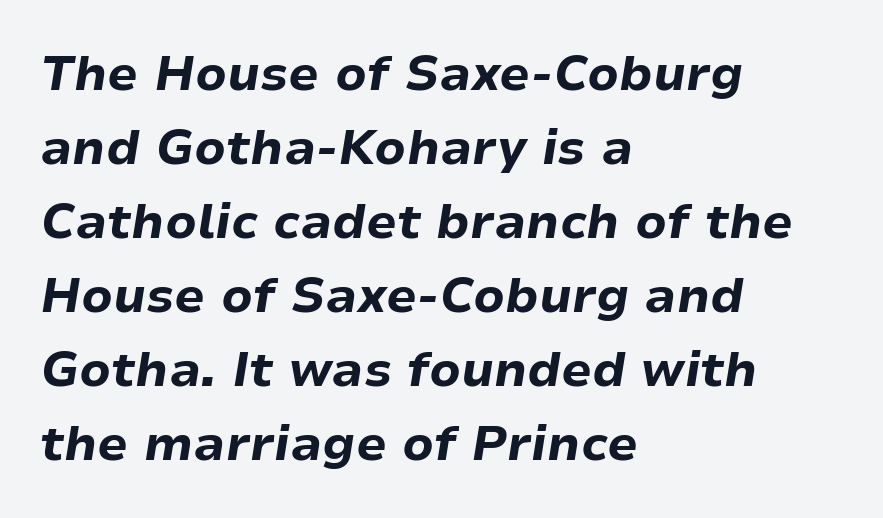
Here the glyphs are tracked normally, forming tight word shapes. The letters advance in unequal steps, a hallmark of proportional type. The lines in this sample share a left origin and differ only in where they stop. A full-strength bold gives these letters their thick strokes. The block of text has a typical density, with ordinary space between rows. If you drew a line through each stem, it would be angled.
